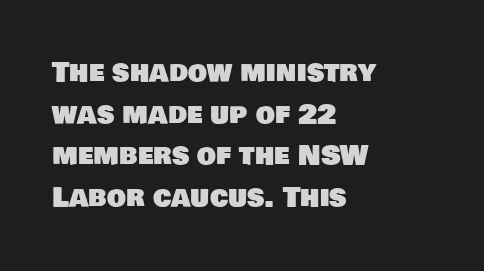
Q: Is the text underlined? A: No.
Q: How is the paragraph aligned? A: Left-aligned.
Q: Is the spacing between letters normal or unusually wide? A: Normal.
Q: Is the spacing between lines tight, normal or loose? A: Normal.
